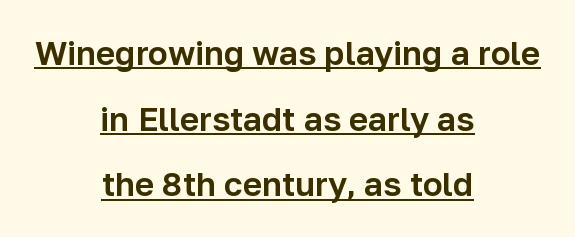
The rag falls on both sides of this text block equally. Each letter keeps its own natural width here, so spacing adapts to shape. Is there an underline? Yes — a line sits under the letters. Does extra space separate the letters? No, they use regular spacing. The lettering stays uniformly vertical, giving the passage a roman look.
